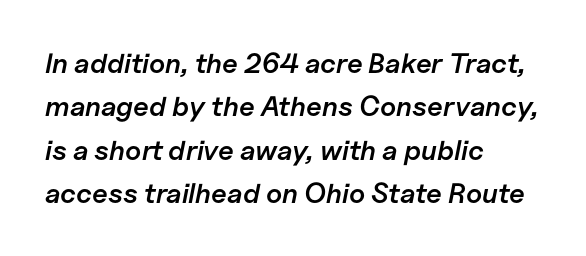
{"italic": "yes", "lean": "right", "slant_degrees": 11, "bold": "semi", "weight": "semibold", "width": "normal", "stroke_contrast": "low", "x_height": "medium", "monospaced": "no", "underline": "no", "align": "left", "line_spacing": "normal", "line_spacing_ratio": 1.55, "letter_spacing": "normal", "letter_spacing_em": 0.0, "glyph_px": 28}
